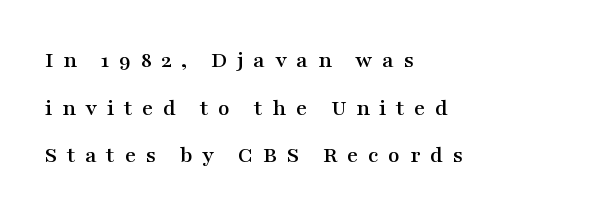
Q: Is the text italic (slanted)? A: No, it is upright.
Q: Is the text underlined? A: No.
Q: How is the paragraph aligned? A: Left-aligned.
Q: Is the spacing between letters normal or unusually wide? A: Unusually wide.
Q: Is the spacing between lines tight, normal or loose? A: Loose.
